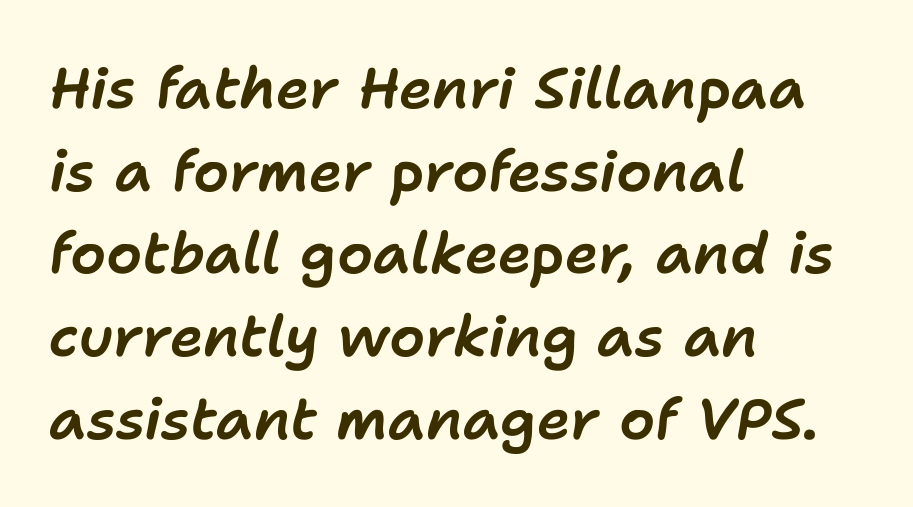
This sample is left-justified, so line endings fall wherever the words run out. Underlining? Definitely not there. Here the glyphs are tracked normally, forming tight word shapes. Each letter keeps its own natural width here, so spacing adapts to shape. Leading: standard.
